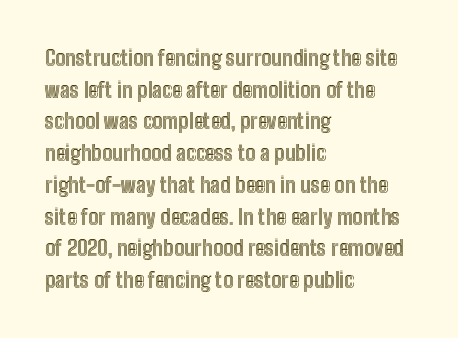
Q: Is the text italic (slanted)? A: No, it is upright.
Q: Is the text underlined? A: No.
Q: How is the paragraph aligned? A: Left-aligned.
Q: Is the spacing between letters normal or unusually wide? A: Normal.
Q: Is the spacing between lines tight, normal or loose? A: Normal.
